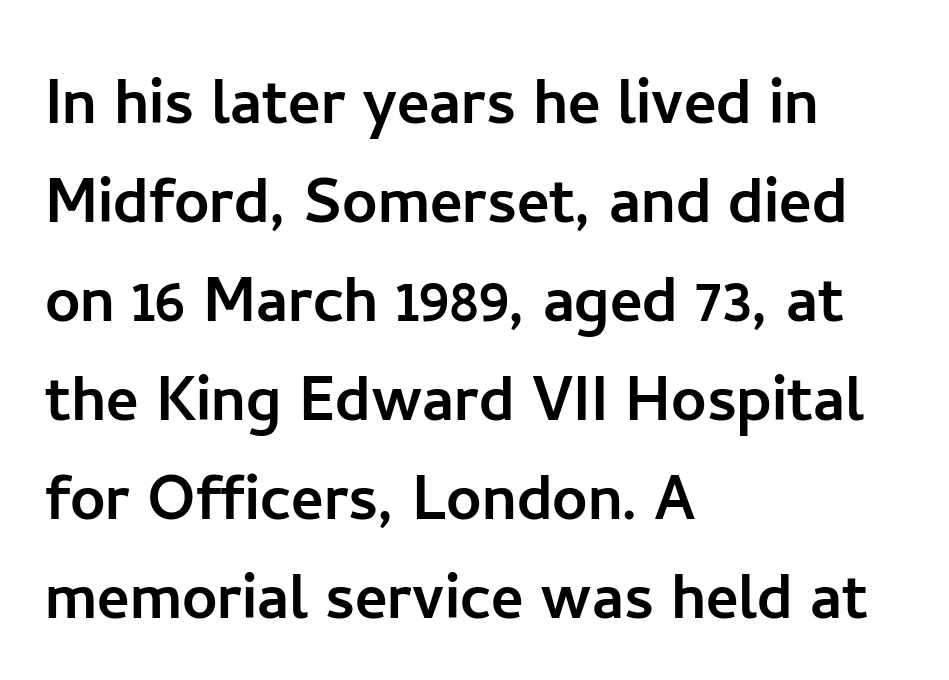
Q: Is the text italic (slanted)? A: No, it is upright.
Q: Is the typeface a serif or a sans-serif typeface? A: Sans-serif.
Q: Is the text underlined? A: No.
Q: How is the paragraph aligned? A: Left-aligned.
Q: Is the spacing between letters normal or unusually wide? A: Normal.
Q: Is the spacing between lines tight, normal or loose? A: Normal.
Q: Width (condensed, normal, or wide)? A: Normal.
Q: Stroke contrast? A: Low.
Q: x-height? A: Medium.
Q: Monospaced? A: No.
